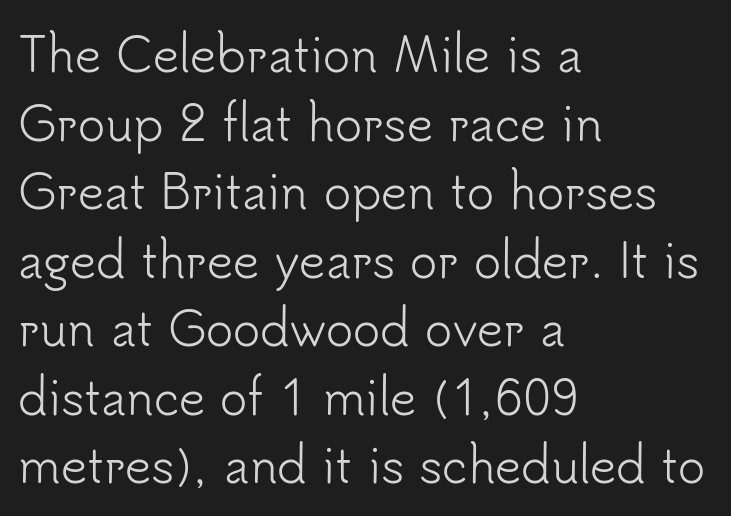
Q: Is the text bold? A: No.
Q: Is the text italic (slanted)? A: No, it is upright.
Q: Is the typeface a serif or a sans-serif typeface? A: Sans-serif.
Q: Is the text underlined? A: No.
Q: How is the paragraph aligned? A: Left-aligned.
Q: Is the spacing between letters normal or unusually wide? A: Normal.
Q: Is the spacing between lines tight, normal or loose? A: Normal.
Q: Width (condensed, normal, or wide)? A: Normal.
Q: Stroke contrast? A: Low.
Q: x-height? A: Small.
Q: Monospaced? A: No.
